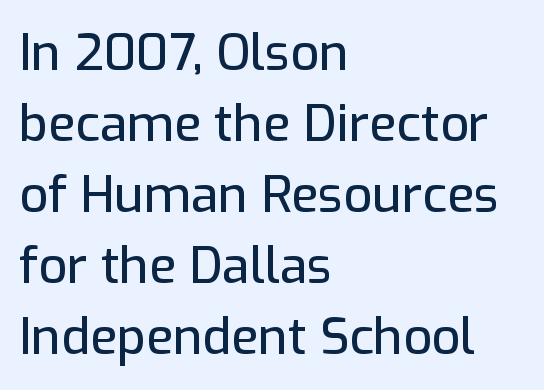
The image shows 50 px sans-serif type, upright; set left-aligned, normal line spacing (1.42x), normal letter spacing, not underlined; low stroke contrast and a medium x-height.
